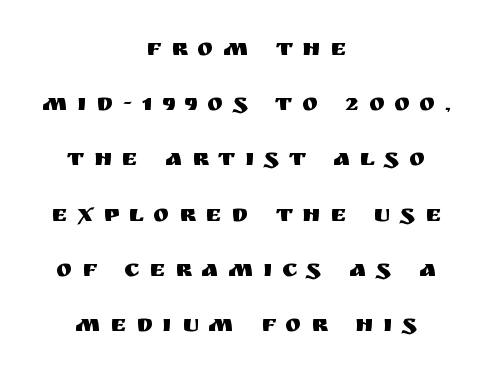
Q: Is the text italic (slanted)? A: No, it is upright.
Q: Is the text underlined? A: No.
Q: How is the paragraph aligned? A: Centered.
Q: Is the spacing between letters normal or unusually wide? A: Unusually wide.
Q: Is the spacing between lines tight, normal or loose? A: Loose.
